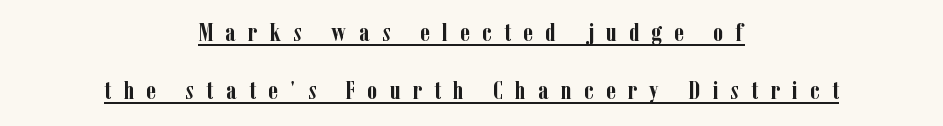
Inter-character spacing is expanded well beyond the font's built-in metrics. In terms of leading, this rendering errs on the spacious side. The setting favours the middle, as headings and verse often do. Posture: upright roman. The sample has been set heavy, in full bold. Underline: present.
